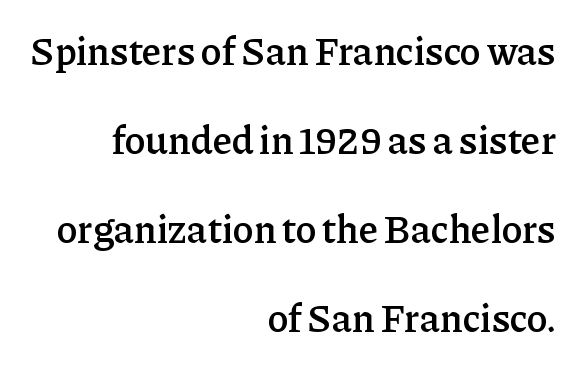
The image shows 39 px semibold serif type, upright; set right-aligned, loose line spacing (2.28x), normal letter spacing, not underlined; low stroke contrast and a medium x-height.
